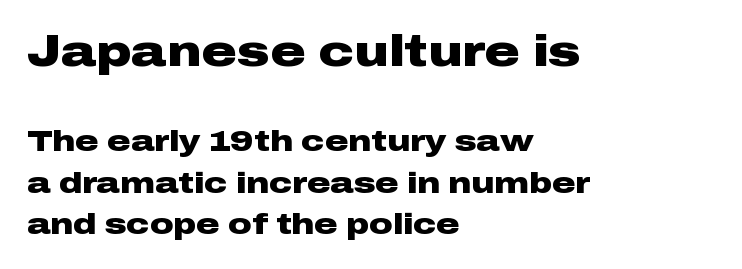
Q: Is the text bold? A: Yes.
Q: Is the text italic (slanted)? A: No, it is upright.
Q: Is the typeface a serif or a sans-serif typeface? A: Sans-serif.
Q: Is the text underlined? A: No.
Q: How is the paragraph aligned? A: Left-aligned.
Q: Is the spacing between letters normal or unusually wide? A: Normal.
Q: Is the spacing between lines tight, normal or loose? A: Normal.
Q: Which block of text is set in a larger size, the first (top) or the second (bottom)? A: The first (top) one.
Q: Width (condensed, normal, or wide)? A: Wide.
Q: Stroke contrast? A: Low.
Q: x-height? A: Medium.
Q: Monospaced? A: No.
